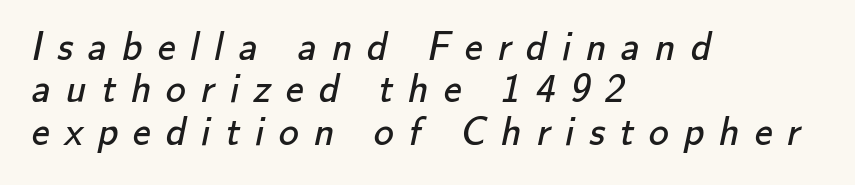
Note: no serifs on the glyphs. Is this a heavy cut? Hardly; it is regular or lighter. The lines in this sample share a left origin and differ only in where they stop. In terms of leading, this rendering errs on the cramped side.
